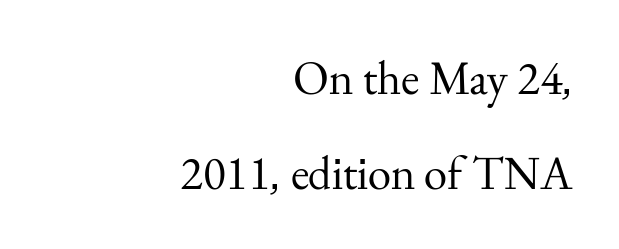
The image shows 47 px regular-weight serif type, upright; set right-aligned, loose line spacing (2.02x), normal letter spacing, not underlined; medium stroke contrast and a small x-height.
